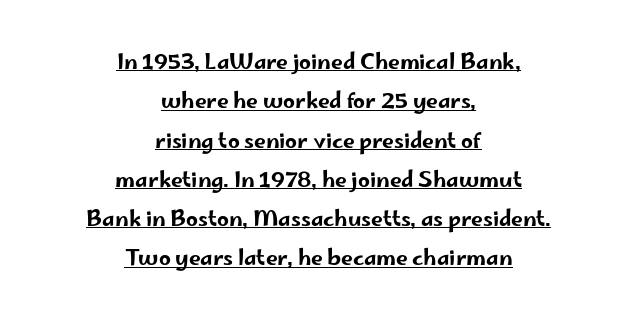
The image shows 21 px text type, upright; set centered, line spacing 1.87x, normal letter spacing, underlined.
